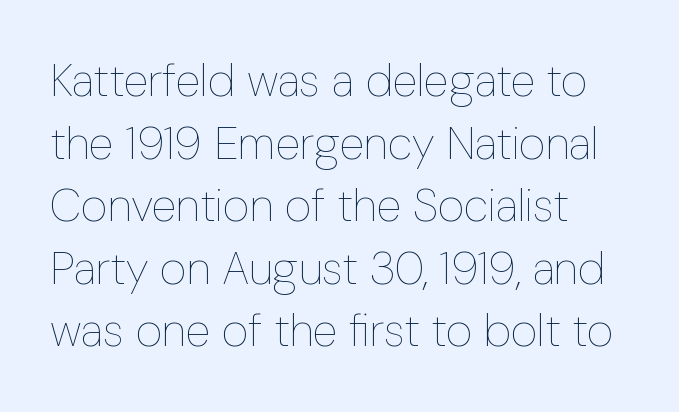
Honestly, the row spacing looks completely unremarkable. Each line starts at the same left margin while the right side varies. Weight class: somewhere from thin through regular. Note the varied advance widths — an 'i' is clearly narrower than an 'm'. Tracking here is standard; glyphs follow each other at the usual distance. The glyphs are unaccompanied by any horizontal stroke below them.
